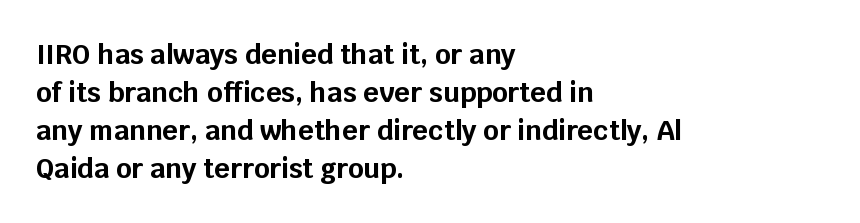
Q: Is the text bold? A: Yes.
Q: Is the text italic (slanted)? A: No, it is upright.
Q: Is the text underlined? A: No.
Q: How is the paragraph aligned? A: Left-aligned.
Q: Is the spacing between letters normal or unusually wide? A: Normal.
Q: Is the spacing between lines tight, normal or loose? A: Normal.
